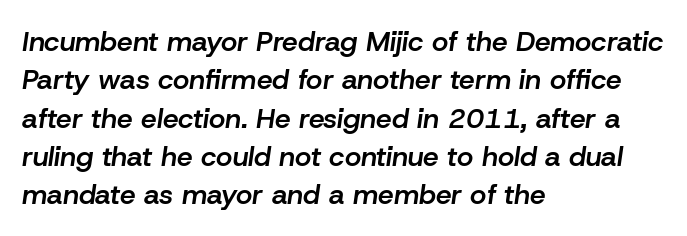
The text carries the slant typical of an italic or oblique font. The rendering uses a moderate line-height, typical for paragraphs. What stands out about the letter spacing? Nothing — it is the standard amount. The glyphs have the mass of a demibold cut, below bold. Visually the block forms a straight wall on the left and a jagged coastline on the right.
